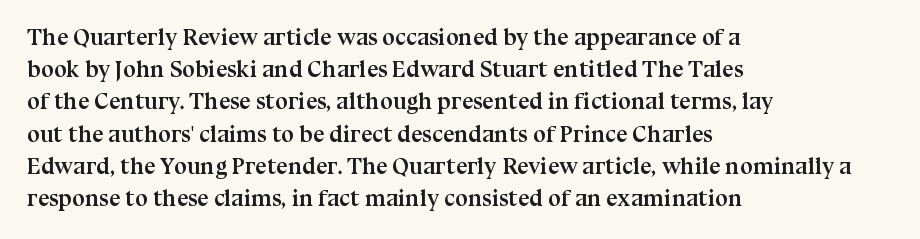
Teacher's note: observe the even left margin — that is flush-left alignment. Tracking here is standard; glyphs follow each other at the usual distance. Horizontal bands of white between lines are of average thickness. Is the type bold? Yes — the strokes are clearly thick and heavy. This is the regular roman posture of the typeface.
